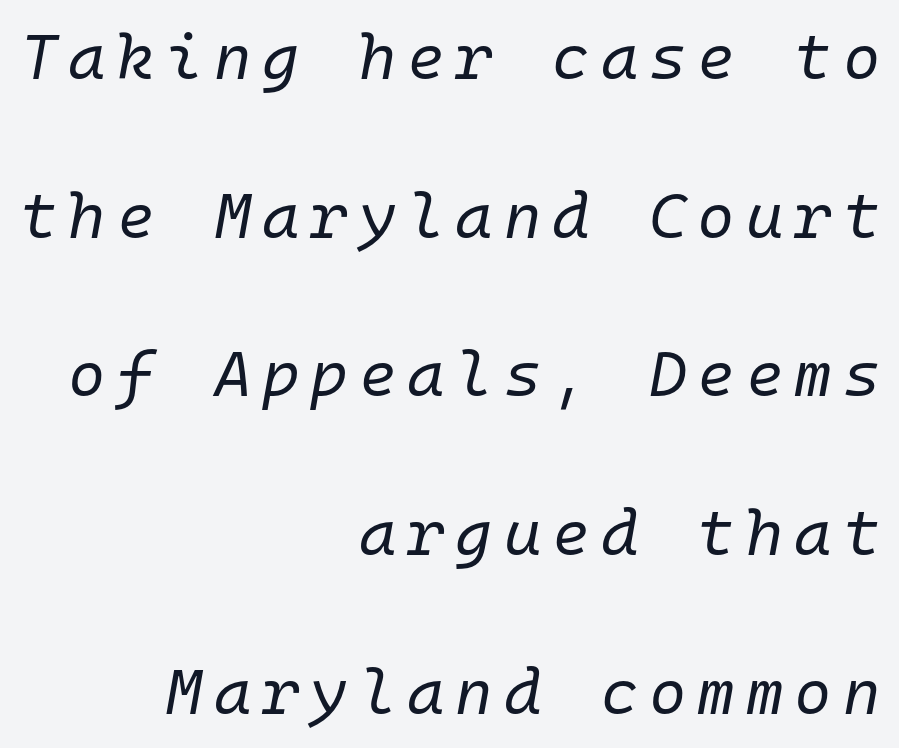
The setting favours the right margin, as signatures and pull-quotes sometimes do. Only glyphs here, with clear space below each row. Spacing verdict: monospaced, one width for all characters. Letters have the restrained weight of plain body copy at most. Does the lettering tilt? It does — this is italic.
